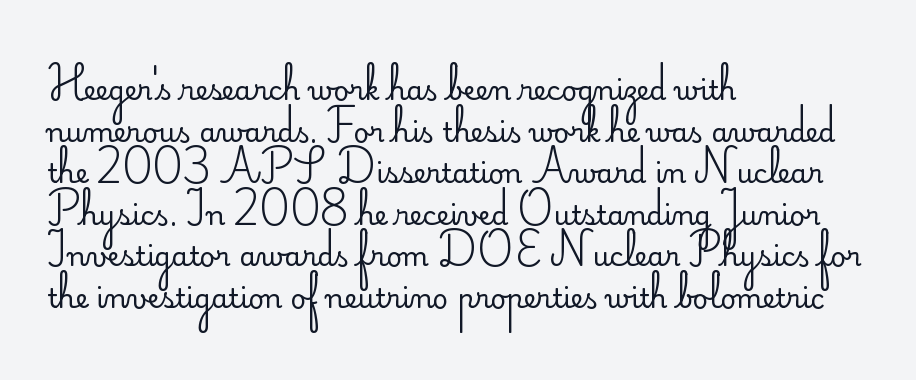
Q: Is the text bold? A: No.
Q: Is the text italic (slanted)? A: No, it is upright.
Q: Is the text underlined? A: No.
Q: How is the paragraph aligned? A: Left-aligned.
Q: Is the spacing between letters normal or unusually wide? A: Normal.
Q: Is the spacing between lines tight, normal or loose? A: Normal.
